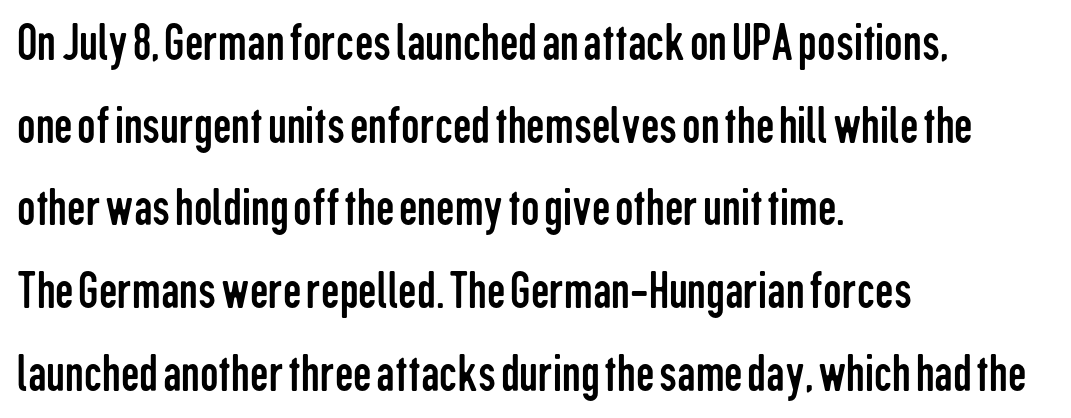
The line-height multiplier appears to be the usual default. Stroke terminals: plain, sans-serif. Does extra space separate the letters? No, they use regular spacing. This sample is left-justified, so line endings fall wherever the words run out. The typography opts for an upright posture over an oblique one. Character widths vary here, with narrow letters taking less room than wide ones.
